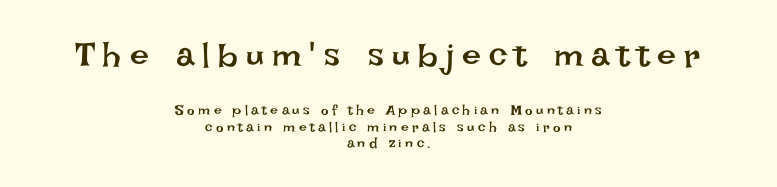
Loose tracking; the words dissolve into strings of separated letters. A typesetter would call this proportional, since set widths differ per character. This is not heavy type; no bold has been used. The lines are quadded center. This layout puts the oversized block above and the modest block below.
